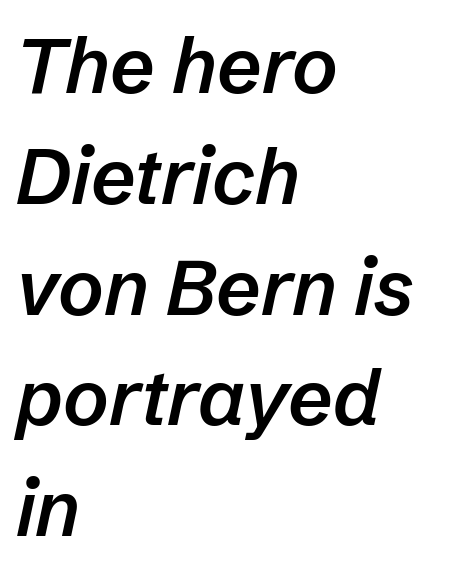
Horizontally, the lines are justified to the leading edge only. The glyphs are unaccompanied by any horizontal stroke below them. Looks like regular typesetting: each glyph gets only the width it needs. Does the leading feel generous? No, just average. Every letter is mildly thick-stroked: semibold rather than bold. When letters slant like this, we call the style italic.
